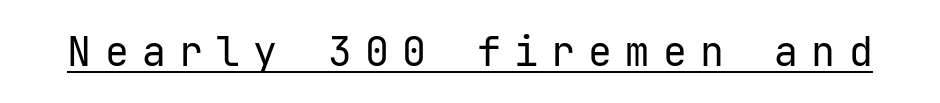
The image shows 40 px regular-weight sans-serif type, upright; set unusually wide letter spacing (+0.33 em), underlined; low stroke contrast and a medium x-height.
